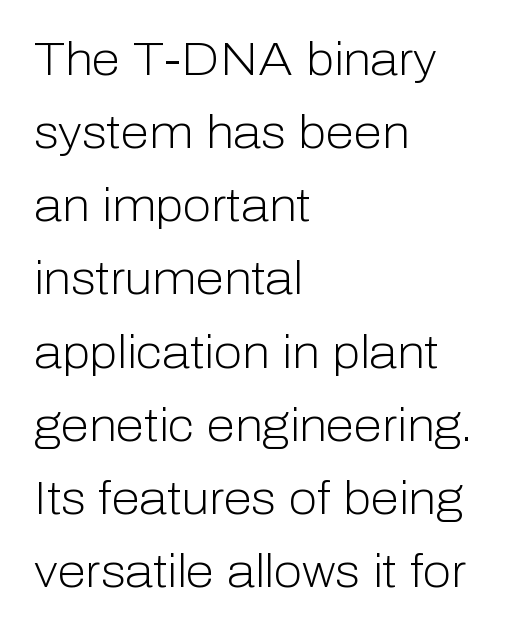
The image shows 46 px light sans-serif type, upright; set left-aligned, normal line spacing (1.59x), normal letter spacing, not underlined; low stroke contrast and a medium x-height.
